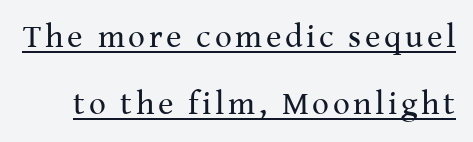
Q: Is the text bold? A: No.
Q: Is the text italic (slanted)? A: No, it is upright.
Q: Is the typeface a serif or a sans-serif typeface? A: Serif.
Q: Is the text underlined? A: Yes.
Q: Is the spacing between lines tight, normal or loose? A: Loose.
Q: Width (condensed, normal, or wide)? A: Normal.
Q: Stroke contrast? A: Medium.
Q: x-height? A: Medium.
Q: Monospaced? A: No.
